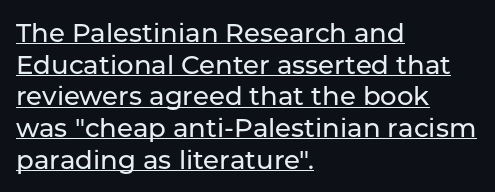
The image shows 26 px text type, upright; set left-aligned, line spacing 1.22x, normal letter spacing, underlined.
